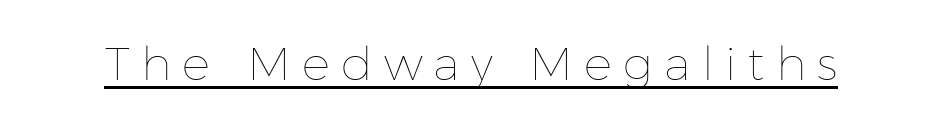
Note the varied advance widths — an 'i' is clearly narrower than an 'm'. Quick note: underline on. Tracking here is generous; glyphs stand well apart from one another. Characters remain perfectly vertical along every line. Heft: none added — not bold.
